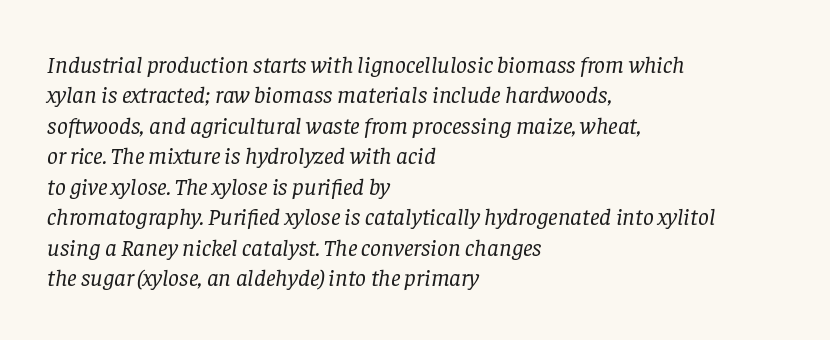
{"italic": "yes", "lean": "right", "slant_degrees": 8, "bold": "no", "underline": "no", "align": "left", "line_spacing": "normal", "line_spacing_ratio": 1.27, "letter_spacing": "normal", "letter_spacing_em": 0.0, "glyph_px": 24}
